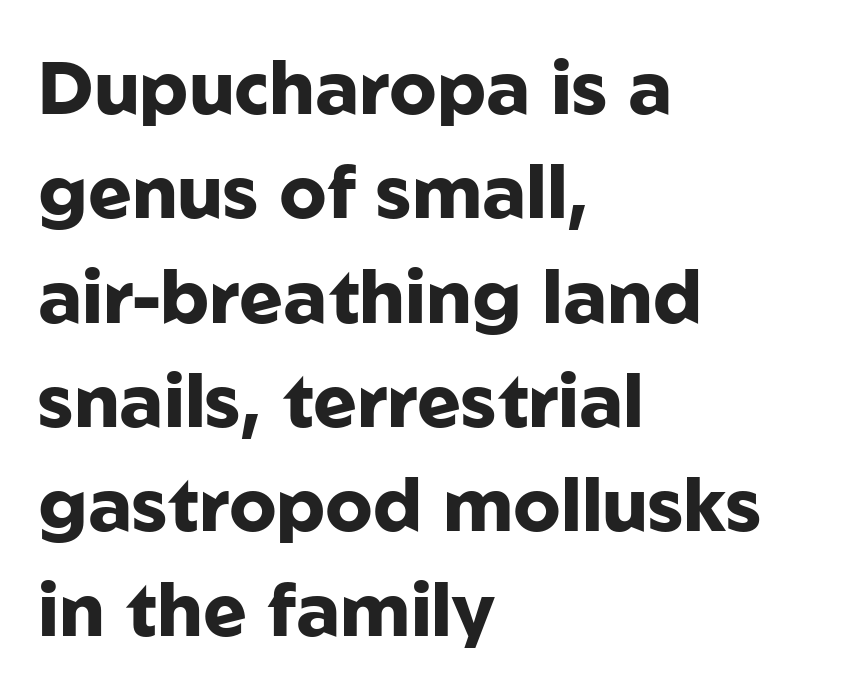
{"serif": "no", "italic": "no", "bold": "yes", "weight": "heavy", "width": "normal", "stroke_contrast": "low", "x_height": "medium", "monospaced": "no", "underline": "no", "align": "left", "line_spacing": "normal", "line_spacing_ratio": 1.41, "letter_spacing": "normal", "letter_spacing_em": 0.0, "glyph_px": 74}
